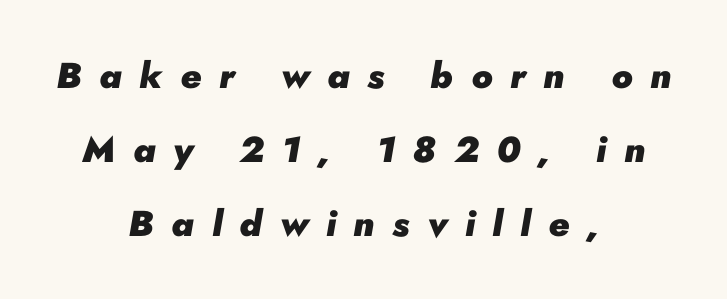
Q: Is the text bold? A: Yes.
Q: Is the text italic (slanted)? A: Yes, it leans right by about 10 degrees.
Q: Is the text underlined? A: No.
Q: How is the paragraph aligned? A: Centered.
Q: Is the spacing between letters normal or unusually wide? A: Unusually wide.
Q: Is the spacing between lines tight, normal or loose? A: Loose.
Q: Width (condensed, normal, or wide)? A: Normal.
Q: Stroke contrast? A: Low.
Q: x-height? A: Small.
Q: Monospaced? A: No.
